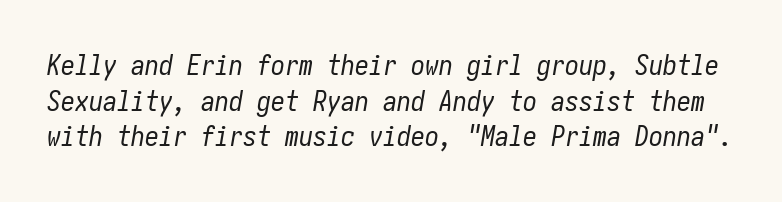
Q: Is the text bold? A: No.
Q: Is the text italic (slanted)? A: Yes, it leans right by about 10 degrees.
Q: Is the text underlined? A: No.
Q: Is the spacing between letters normal or unusually wide? A: Normal.
Q: Is the spacing between lines tight, normal or loose? A: Normal.
Q: Width (condensed, normal, or wide)? A: Condensed.
Q: Stroke contrast? A: Low.
Q: x-height? A: Medium.
